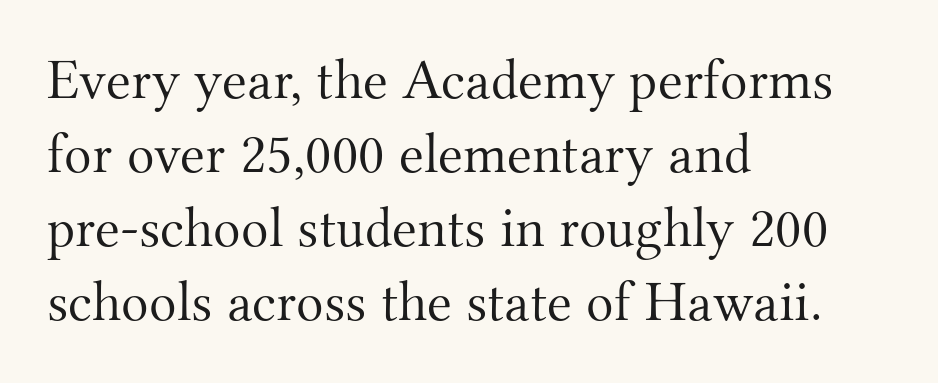
{"serif": "yes", "italic": "no", "bold": "no", "weight": "light", "width": "normal", "stroke_contrast": "medium", "x_height": "small", "monospaced": "no", "underline": "no", "align": "left", "line_spacing": "normal", "line_spacing_ratio": 1.3, "letter_spacing": "normal", "letter_spacing_em": 0.0, "glyph_px": 57}
